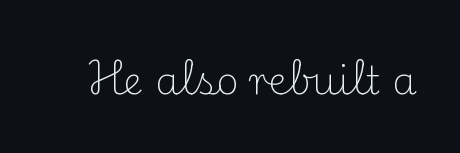
A light-to-regular cut is what we see here. Rendered with straight, roman letterforms. The text was rendered using a seriffed face with decorative stroke endings. Standard letterfit; no display-style spreading of the glyphs. The rendering uses natural spacing where letterforms have individual widths.
